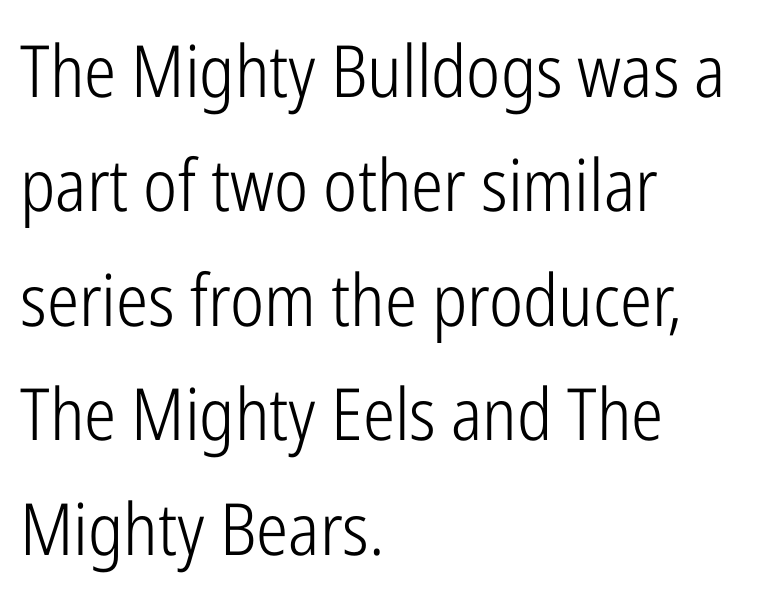
{"serif": "no", "italic": "no", "bold": "no", "weight": "light", "width": "condensed", "stroke_contrast": "low", "x_height": "medium", "monospaced": "no", "underline": "no", "align": "left", "line_spacing": "normal", "line_spacing_ratio": 1.59, "letter_spacing": "normal", "letter_spacing_em": 0.0, "glyph_px": 72}
